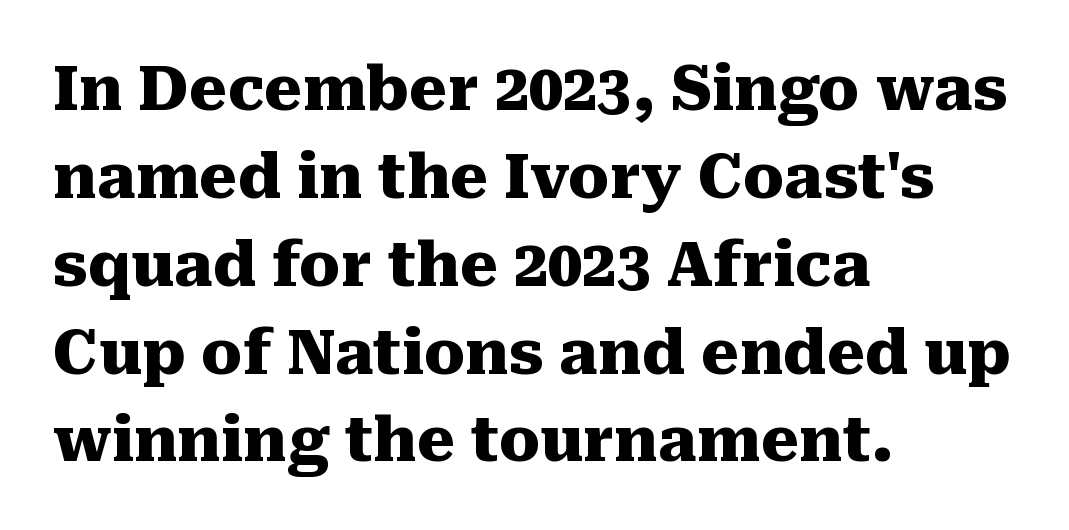
Line starts are locked; line ends wander. Words appear dense and cohesive because spacing is normal. This sample uses an upright cut, with every glyph sitting square on the baseline. Are there feet on the stems? There are — it's a serif. A typesetter would call this leading conventional body-copy spacing. Pretty heavy lettering here — definitely bold.
